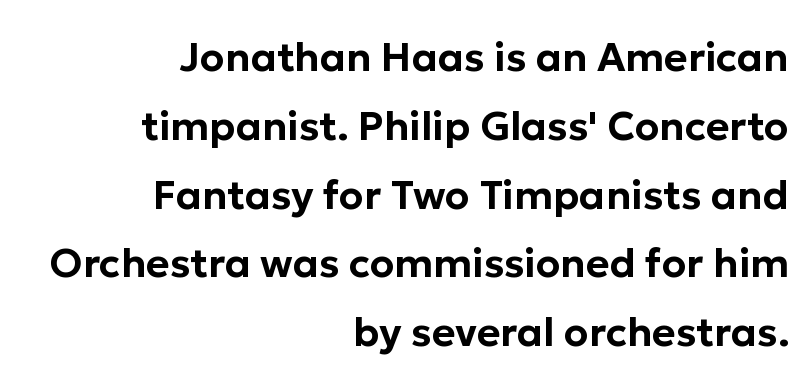
Q: Is the text italic (slanted)? A: No, it is upright.
Q: Is the typeface a serif or a sans-serif typeface? A: Sans-serif.
Q: Is the text underlined? A: No.
Q: How is the paragraph aligned? A: Right-aligned.
Q: Is the spacing between letters normal or unusually wide? A: Normal.
Q: Width (condensed, normal, or wide)? A: Normal.
Q: Stroke contrast? A: Low.
Q: x-height? A: Medium.
Q: Monospaced? A: No.
